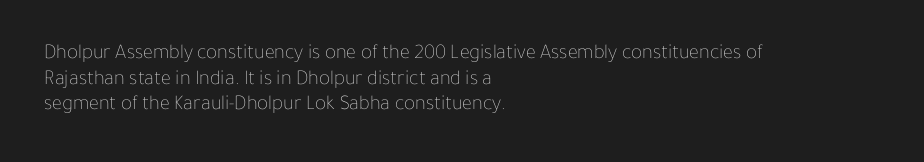
The image shows 21 px text type, upright; set left-aligned, line spacing 1.22x, normal letter spacing, not underlined.
